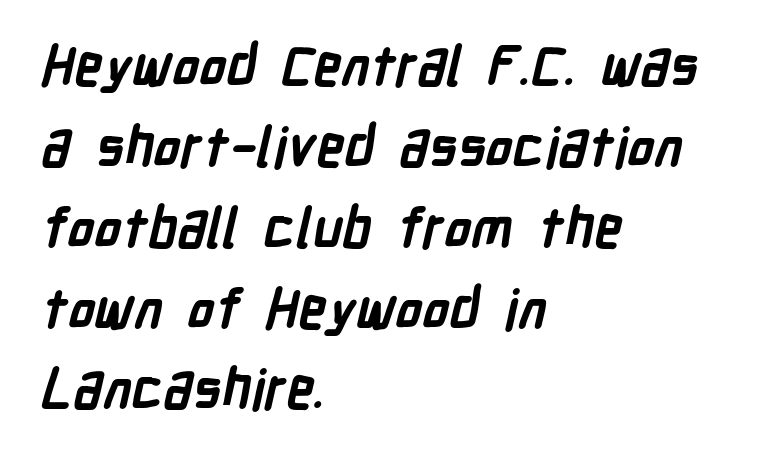
Q: Is the text bold? A: Yes.
Q: Is the typeface a serif or a sans-serif typeface? A: Sans-serif.
Q: Is the text underlined? A: No.
Q: How is the paragraph aligned? A: Left-aligned.
Q: Is the spacing between letters normal or unusually wide? A: Normal.
Q: Is the spacing between lines tight, normal or loose? A: Normal.
Q: Width (condensed, normal, or wide)? A: Condensed.
Q: Stroke contrast? A: Low.
Q: x-height? A: Medium.
Q: Monospaced? A: No.
